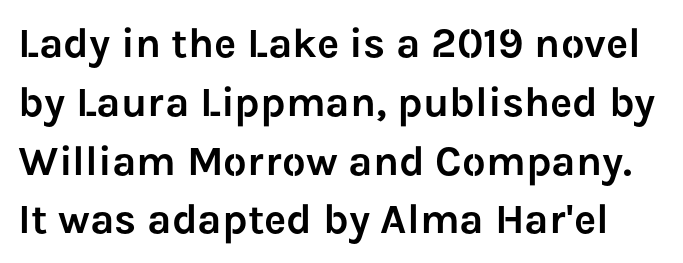
The image shows 42 px sans-serif type, upright; set normal line spacing (1.4x), normal letter spacing, not underlined; low stroke contrast and a medium x-height.
